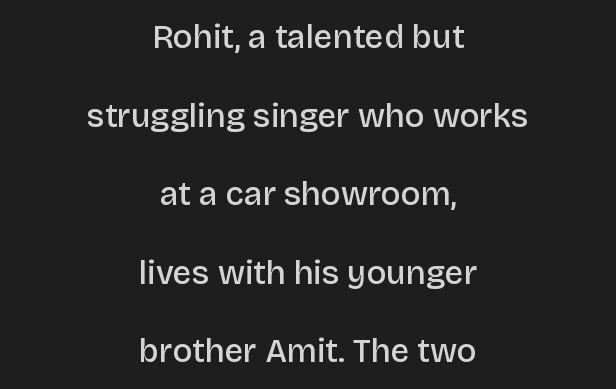
The image shows 33 px semibold sans-serif type, upright; set centered, loose line spacing (2.38x), normal letter spacing, not underlined; low stroke contrast and a large x-height.
